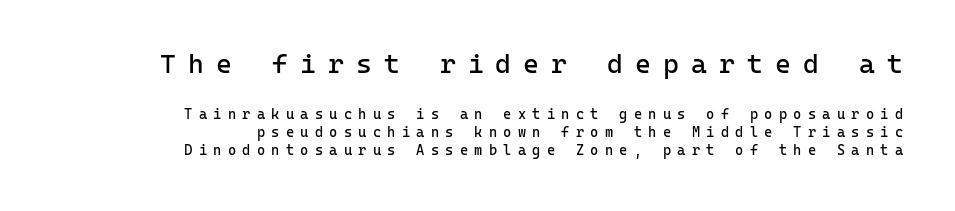
Q: Is the text bold? A: No.
Q: Is the text italic (slanted)? A: No, it is upright.
Q: Is the text underlined? A: No.
Q: How is the paragraph aligned? A: Right-aligned.
Q: Is the spacing between letters normal or unusually wide? A: Unusually wide.
Q: Is the spacing between lines tight, normal or loose? A: Normal.
Q: Which block of text is set in a larger size, the first (top) or the second (bottom)? A: The first (top) one.
